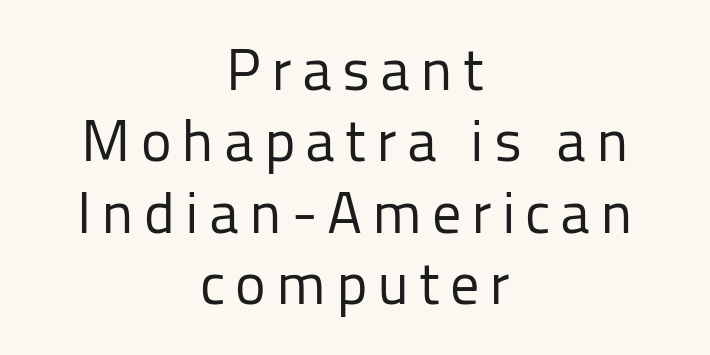
{"serif": "no", "italic": "no", "bold": "no", "weight": "regular", "width": "normal", "stroke_contrast": "low", "x_height": "medium", "monospaced": "no", "underline": "no", "align": "center", "line_spacing_ratio": 1.23, "glyph_px": 58}
